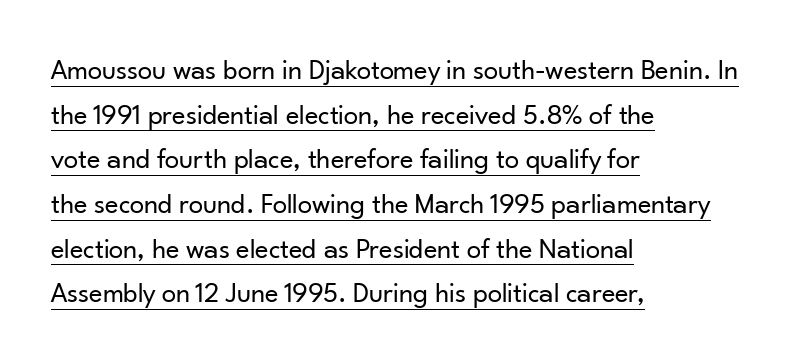
{"serif": "no", "italic": "no", "bold": "no", "weight": "regular", "width": "normal", "stroke_contrast": "low", "x_height": "small", "monospaced": "no", "underline": "yes", "align": "left", "line_spacing": "normal", "line_spacing_ratio": 1.54, "letter_spacing": "normal", "letter_spacing_em": 0.0, "glyph_px": 29}
